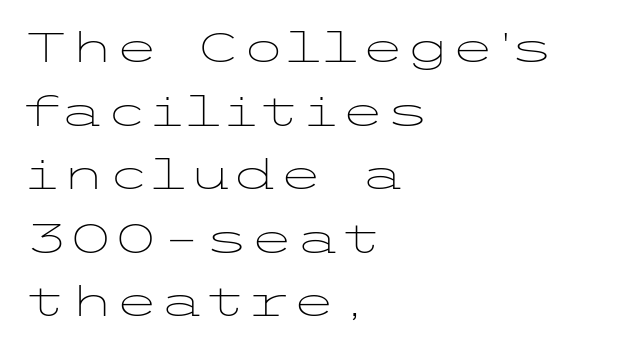
Q: Is the text bold? A: No.
Q: Is the text italic (slanted)? A: No, it is upright.
Q: Is the typeface a serif or a sans-serif typeface? A: Sans-serif.
Q: Is the text underlined? A: No.
Q: How is the paragraph aligned? A: Left-aligned.
Q: Is the spacing between letters normal or unusually wide? A: Normal.
Q: Is the spacing between lines tight, normal or loose? A: Normal.
Q: Width (condensed, normal, or wide)? A: Wide.
Q: Stroke contrast? A: Low.
Q: x-height? A: Medium.
